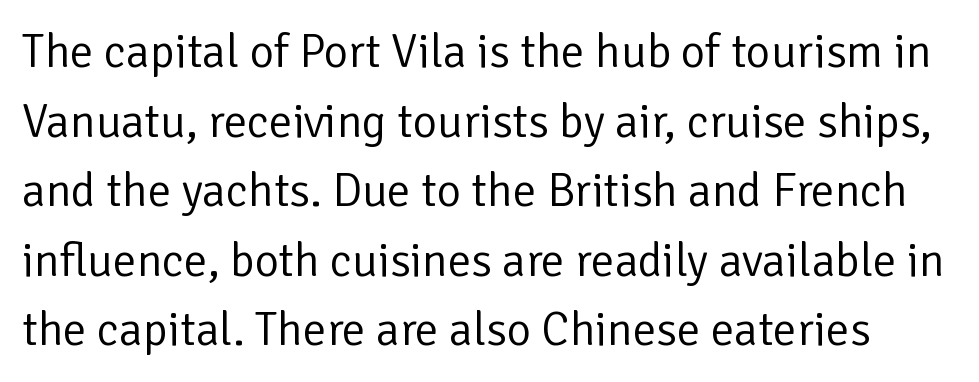
The image shows 47 px regular-weight sans-serif type, upright; set normal line spacing (1.48x), normal letter spacing, not underlined; low stroke contrast and a medium x-height.
